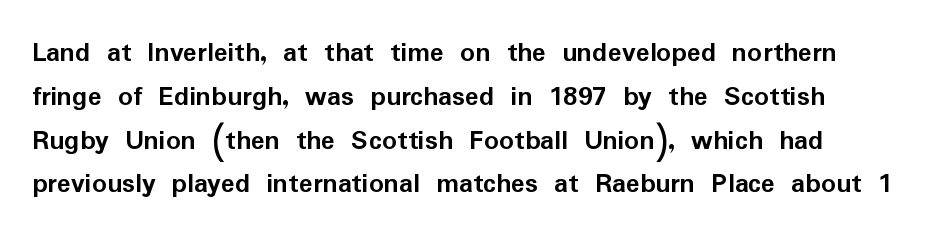
{"serif": "no", "italic": "no", "bold": "yes", "weight": "semibold", "width": "normal", "stroke_contrast": "low", "x_height": "medium", "monospaced": "no", "underline": "no", "line_spacing": "normal", "line_spacing_ratio": 1.51, "letter_spacing": "normal", "letter_spacing_em": 0.0, "glyph_px": 29}
